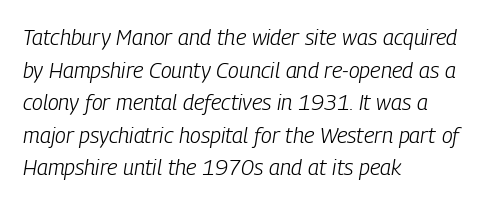
{"italic": "yes", "lean": "right", "slant_degrees": 9, "bold": "no", "underline": "no", "align": "left", "line_spacing": "normal", "line_spacing_ratio": 1.48, "letter_spacing": "normal", "letter_spacing_em": 0.0, "glyph_px": 22}
